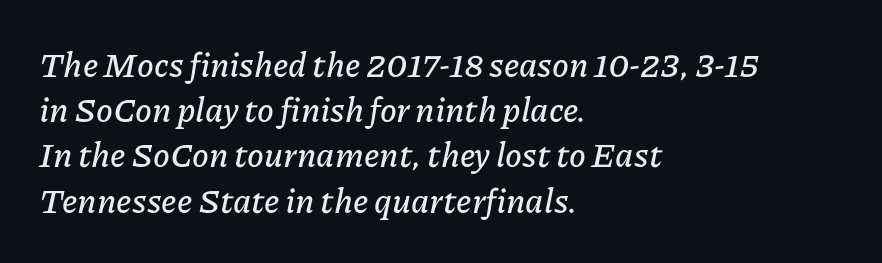
Q: Is the text italic (slanted)? A: Yes, it leans right by about 11 degrees.
Q: Is the text underlined? A: No.
Q: How is the paragraph aligned? A: Left-aligned.
Q: Is the spacing between letters normal or unusually wide? A: Normal.
Q: Is the spacing between lines tight, normal or loose? A: Normal.
Q: Width (condensed, normal, or wide)? A: Normal.
Q: Stroke contrast? A: Low.
Q: x-height? A: Medium.
Q: Monospaced? A: No.
